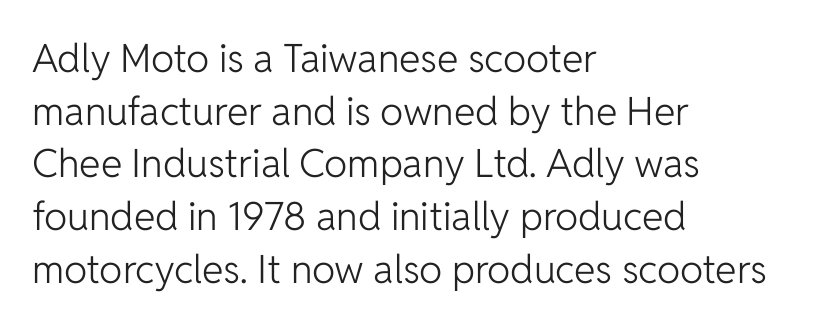
Q: Is the text bold? A: No.
Q: Is the text italic (slanted)? A: No, it is upright.
Q: Is the typeface a serif or a sans-serif typeface? A: Sans-serif.
Q: Is the text underlined? A: No.
Q: How is the paragraph aligned? A: Left-aligned.
Q: Is the spacing between letters normal or unusually wide? A: Normal.
Q: Is the spacing between lines tight, normal or loose? A: Normal.
Q: Width (condensed, normal, or wide)? A: Normal.
Q: Stroke contrast? A: Low.
Q: x-height? A: Medium.
Q: Monospaced? A: No.
